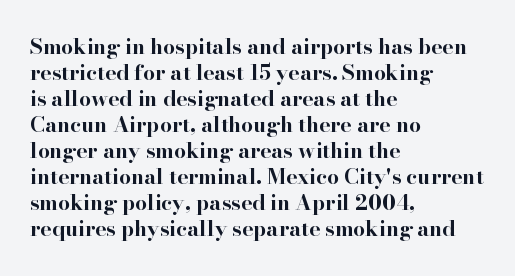
Q: Is the text bold? A: Yes.
Q: Is the text italic (slanted)? A: No, it is upright.
Q: Is the text underlined? A: No.
Q: How is the paragraph aligned? A: Left-aligned.
Q: Is the spacing between letters normal or unusually wide? A: Normal.
